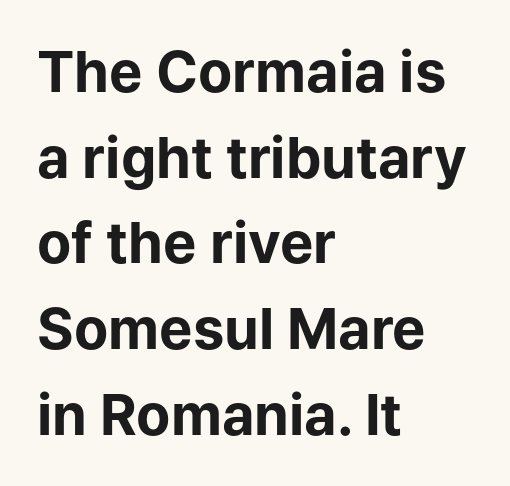
The image shows 56 px bold sans-serif type, upright; set left-aligned, normal line spacing (1.53x), normal letter spacing, not underlined; low stroke contrast and a medium x-height.
